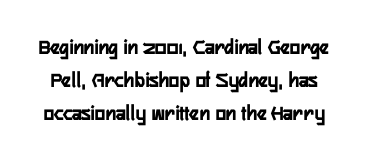
{"italic": "no", "underline": "no", "line_spacing": "normal", "line_spacing_ratio": 1.49, "letter_spacing": "normal", "letter_spacing_em": 0.0, "glyph_px": 22}
